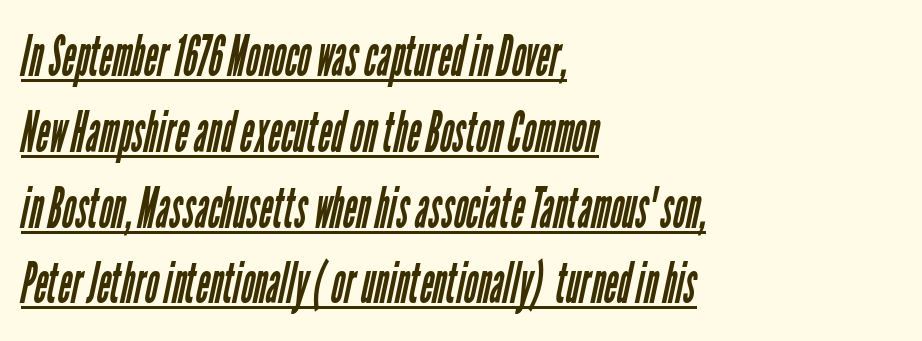
Evenly set lines give the paragraph a standard silhouette. The horizontal fit of the characters is conventional and even. Line starts are locked; line ends wander. This sample carries an underscore along the baseline area. Weight: regular or lighter. Spacing verdict: proportional, widths tailored to each character.
